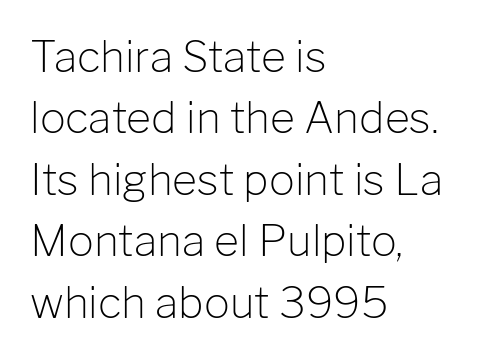
{"serif": "no", "italic": "no", "bold": "no", "weight": "light", "width": "normal", "stroke_contrast": "low", "x_height": "medium", "monospaced": "no", "underline": "no", "align": "left", "line_spacing": "normal", "line_spacing_ratio": 1.43, "letter_spacing": "normal", "letter_spacing_em": 0.0, "glyph_px": 43}
